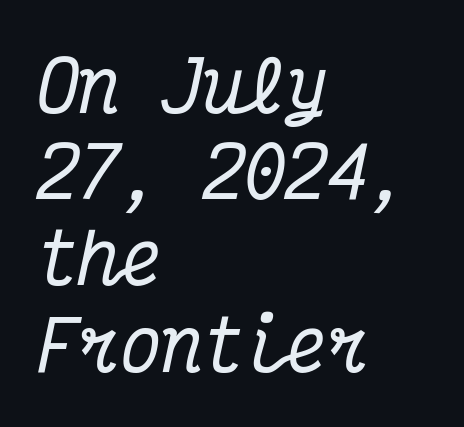
{"serif": "yes", "italic": "yes", "lean": "right", "slant_degrees": 12, "width": "condensed", "stroke_contrast": "medium", "x_height": "medium", "monospaced": "yes", "underline": "no", "align": "left", "line_spacing": "normal", "line_spacing_ratio": 1.25, "letter_spacing": "normal", "letter_spacing_em": 0.0, "glyph_px": 69}
